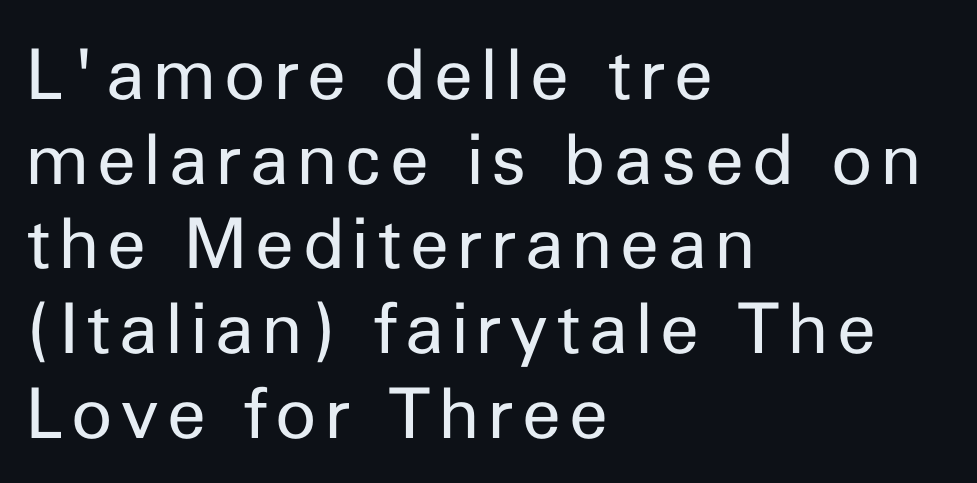
Q: Is the text bold? A: No.
Q: Is the text italic (slanted)? A: No, it is upright.
Q: Is the typeface a serif or a sans-serif typeface? A: Sans-serif.
Q: Is the text underlined? A: No.
Q: How is the paragraph aligned? A: Left-aligned.
Q: Width (condensed, normal, or wide)? A: Normal.
Q: Stroke contrast? A: Low.
Q: x-height? A: Medium.
Q: Monospaced? A: No.
